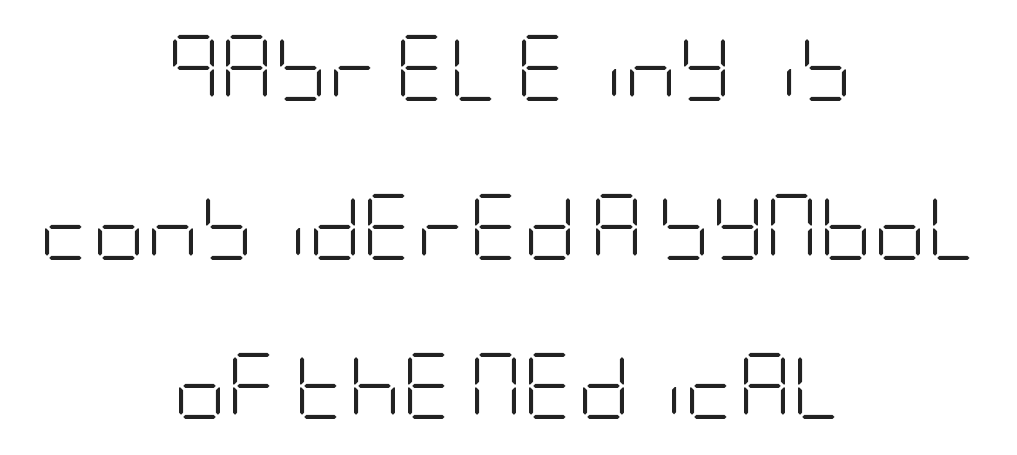
The image shows 66 px light, condensed sans-serif type, upright; set centered, loose line spacing (2.41x), normal letter spacing, not underlined; low stroke contrast and a large x-height.
